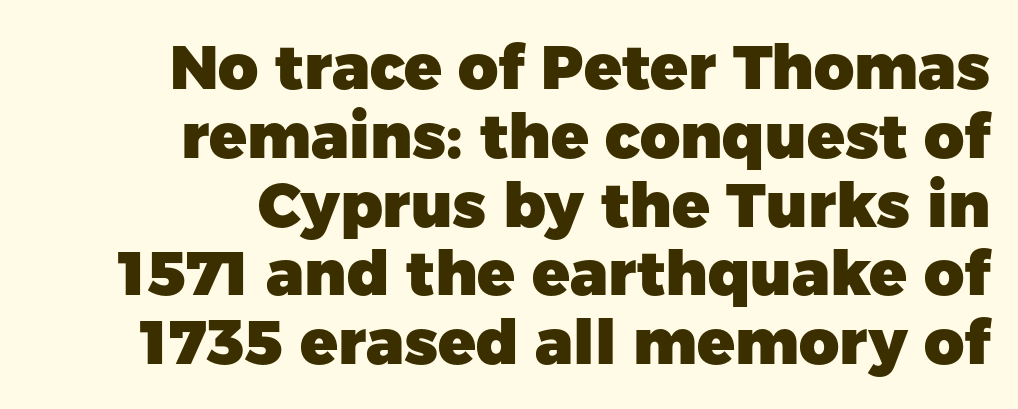
The image shows 62 px heavy sans-serif type, upright; set right-aligned, tight line spacing (1.11x), normal letter spacing, not underlined; low stroke contrast and a medium x-height.
